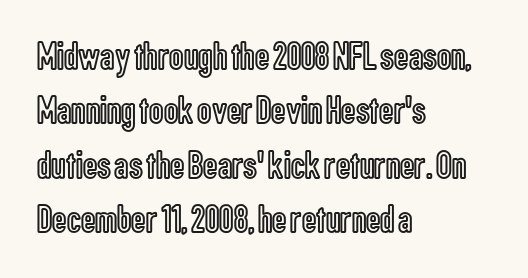
Each letter keeps its own natural width here, so spacing adapts to shape. How would I describe the line gaps? Plain and ordinary. The horizontal fit of the characters is conventional and even. If you drew a line through each stem, it would be perfectly vertical.
